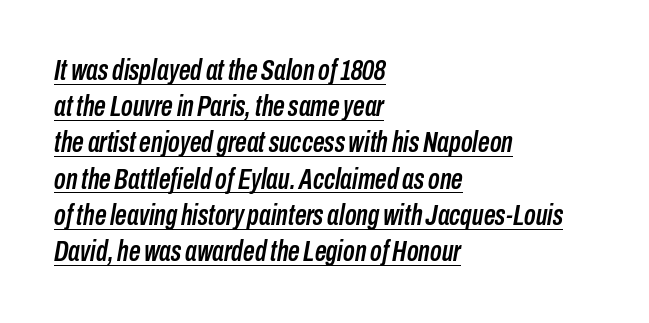
Q: Is the text italic (slanted)? A: Yes, it leans right by about 10 degrees.
Q: Is the text underlined? A: Yes.
Q: How is the paragraph aligned? A: Left-aligned.
Q: Is the spacing between letters normal or unusually wide? A: Normal.
Q: Is the spacing between lines tight, normal or loose? A: Normal.
Q: Width (condensed, normal, or wide)? A: Condensed.
Q: Stroke contrast? A: Low.
Q: x-height? A: Medium.
Q: Monospaced? A: No.
